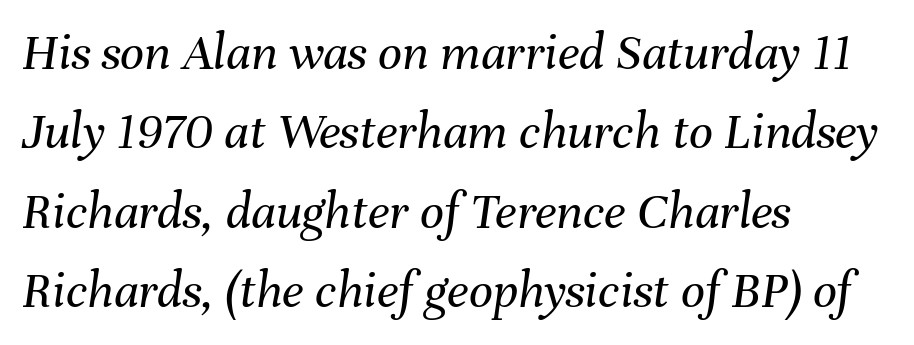
Q: Is the text bold? A: No.
Q: Is the text italic (slanted)? A: Yes, it leans right by about 8 degrees.
Q: Is the text underlined? A: No.
Q: How is the paragraph aligned? A: Left-aligned.
Q: Is the spacing between letters normal or unusually wide? A: Normal.
Q: Is the spacing between lines tight, normal or loose? A: Normal.
Q: Width (condensed, normal, or wide)? A: Normal.
Q: Stroke contrast? A: Medium.
Q: x-height? A: Medium.
Q: Monospaced? A: No.
